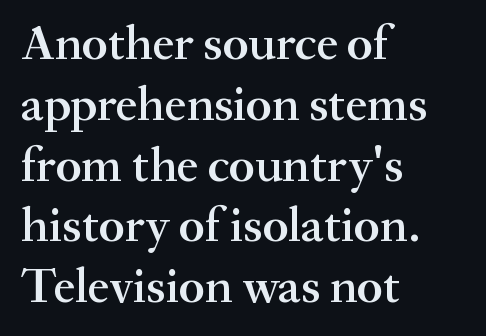
The image shows 49 px semibold serif type, upright; set left-aligned, line spacing 1.24x, normal letter spacing, not underlined; medium stroke contrast and a small x-height.
